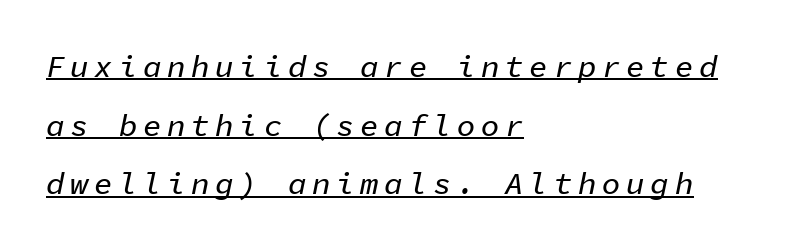
The image shows 31 px text type, italic (leaning right), monospaced; set left-aligned, line spacing 1.89x, underlined; low stroke contrast and a medium x-height.
